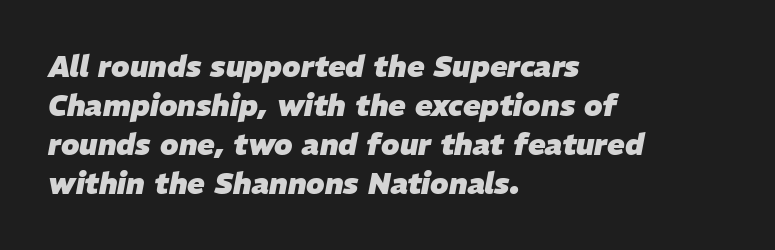
{"italic": "yes", "lean": "right", "slant_degrees": 11, "bold": "yes", "weight": "heavy", "width": "normal", "stroke_contrast": "low", "x_height": "medium", "monospaced": "no", "underline": "no", "align": "left", "line_spacing": "normal", "line_spacing_ratio": 1.34, "letter_spacing": "normal", "letter_spacing_em": 0.0, "glyph_px": 29}
